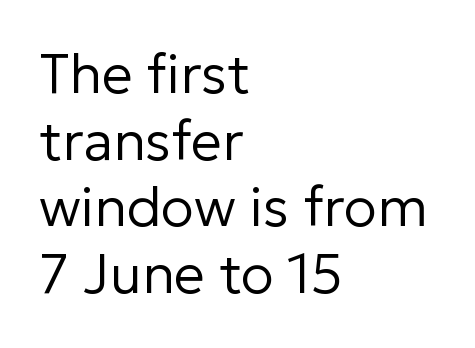
{"serif": "no", "italic": "no", "bold": "no", "weight": "regular", "width": "normal", "stroke_contrast": "low", "x_height": "medium", "monospaced": "no", "underline": "no", "align": "left", "line_spacing_ratio": 1.21, "letter_spacing": "normal", "letter_spacing_em": 0.0, "glyph_px": 55}
